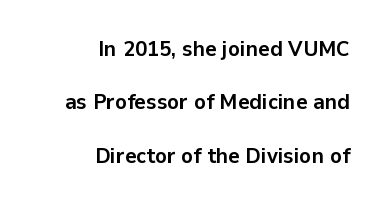
The image shows 22 px bold type, upright; set right-aligned, loose line spacing (2.43x), normal letter spacing, not underlined.
